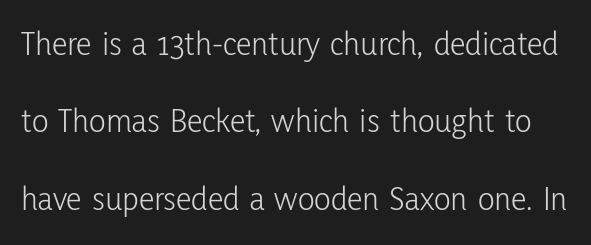
The image shows 35 px light, condensed sans-serif type, upright; set loose line spacing (2.21x), normal letter spacing, not underlined; low stroke contrast and a medium x-height.
